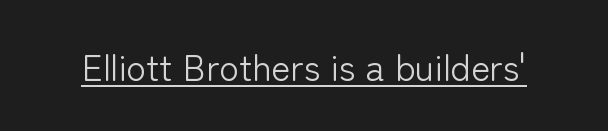
Q: Is the text bold? A: No.
Q: Is the text italic (slanted)? A: No, it is upright.
Q: Is the typeface a serif or a sans-serif typeface? A: Sans-serif.
Q: Is the text underlined? A: Yes.
Q: Is the spacing between letters normal or unusually wide? A: Normal.
Q: Width (condensed, normal, or wide)? A: Normal.
Q: Stroke contrast? A: Low.
Q: x-height? A: Medium.
Q: Monospaced? A: No.
